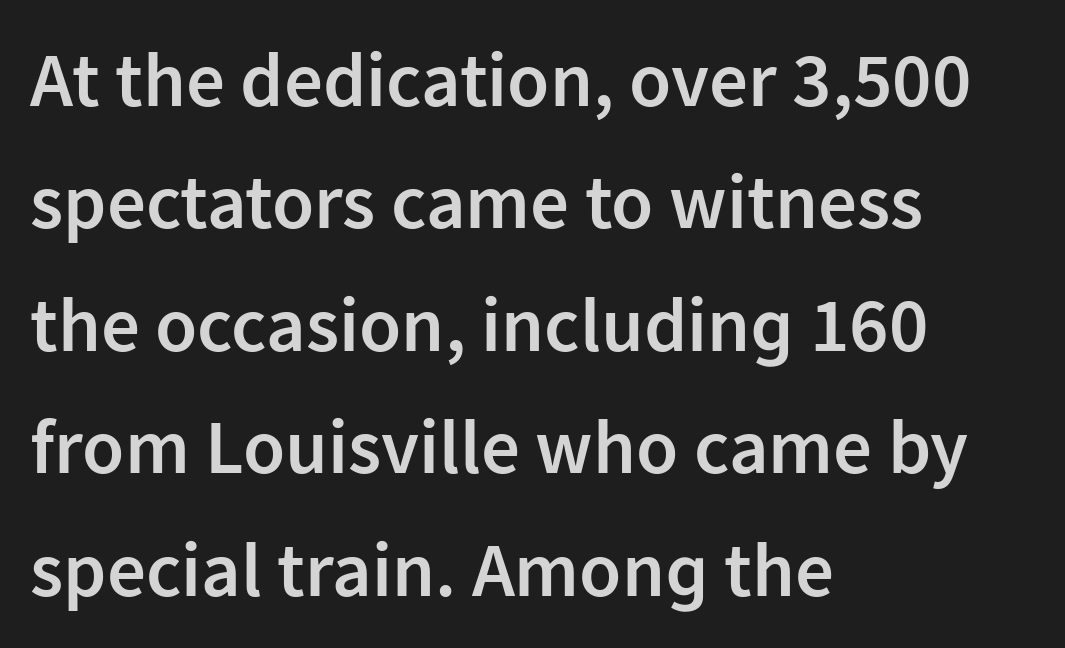
Q: Is the text bold? A: Semi-bold.
Q: Is the text italic (slanted)? A: No, it is upright.
Q: Is the typeface a serif or a sans-serif typeface? A: Sans-serif.
Q: Is the text underlined? A: No.
Q: How is the paragraph aligned? A: Left-aligned.
Q: Is the spacing between letters normal or unusually wide? A: Normal.
Q: Is the spacing between lines tight, normal or loose? A: Normal.
Q: Width (condensed, normal, or wide)? A: Normal.
Q: Stroke contrast? A: Low.
Q: x-height? A: Medium.
Q: Monospaced? A: No.
